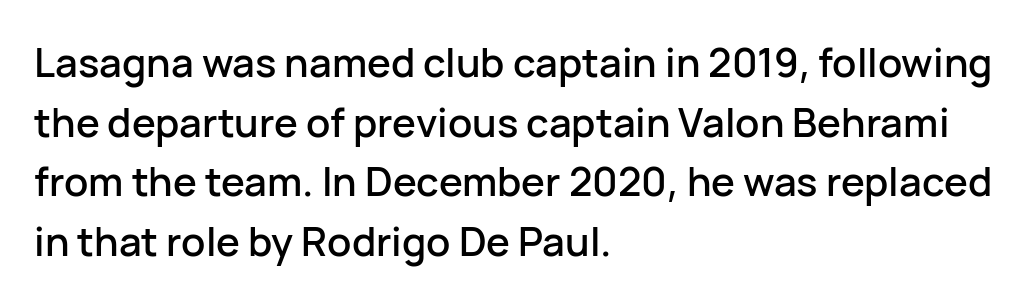
{"serif": "no", "italic": "no", "width": "normal", "stroke_contrast": "low", "x_height": "medium", "monospaced": "no", "underline": "no", "align": "left", "line_spacing": "normal", "line_spacing_ratio": 1.49, "letter_spacing": "normal", "letter_spacing_em": 0.0, "glyph_px": 40}
